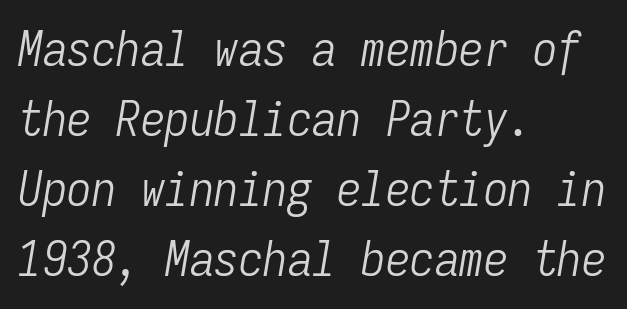
{"italic": "yes", "lean": "right", "slant_degrees": 9, "bold": "no", "weight": "light", "width": "condensed", "stroke_contrast": "low", "x_height": "medium", "monospaced": "yes", "underline": "no", "align": "left", "line_spacing": "normal", "line_spacing_ratio": 1.43, "letter_spacing": "normal", "letter_spacing_em": 0.0, "glyph_px": 49}
